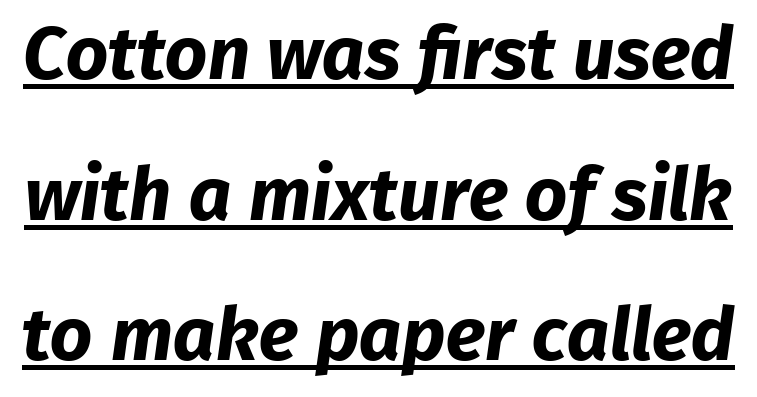
As a designer I'd log this as weight 700, bold. Letter spacing: default. Spacing verdict: proportional, widths tailored to each character. You can see a thin bar hugging the bottom of the glyphs.
